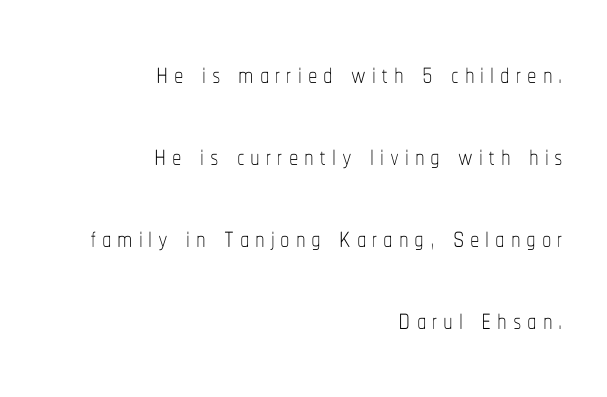
{"italic": "no", "bold": "no", "weight": "thin", "width": "condensed", "stroke_contrast": "low", "x_height": "medium", "monospaced": "no", "underline": "no", "align": "right", "line_spacing": "loose", "line_spacing_ratio": 2.16, "glyph_px": 38}
